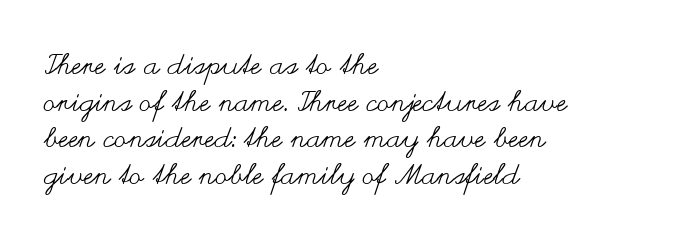
Beneath every word, the page is bare. These lines keep a tight, regular rhythm from letter to letter. Think of a printed novel: that variable character pitch is what you see here.
